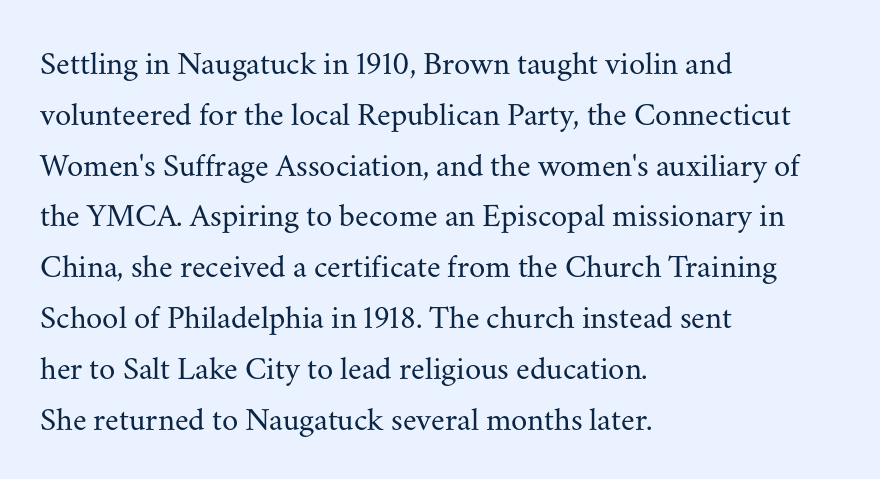
The image shows 33 px regular-weight serif type, upright; set left-aligned, normal line spacing (1.54x), normal letter spacing, not underlined; medium stroke contrast and a small x-height.
